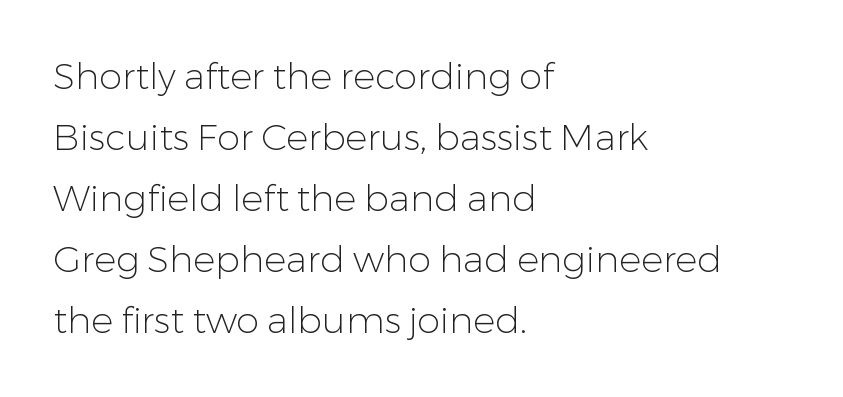
Looks like regular typesetting: each glyph gets only the width it needs. The tracking reads as untouched default to a designer's eye. Compared with a centered layout, this one pins lines to the left instead. Weight: not bold — regular or lighter. Posture: vertical.
